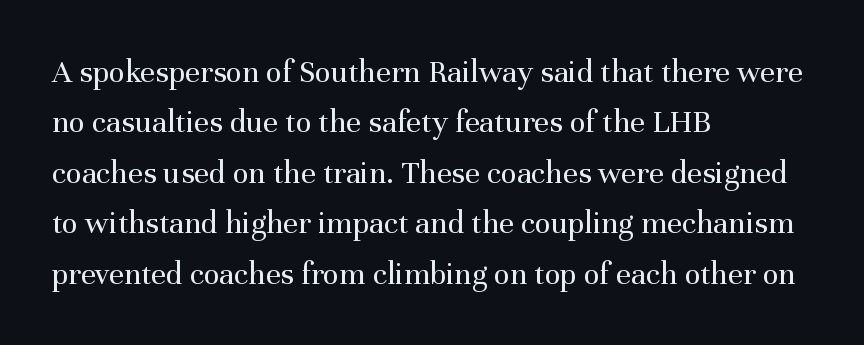
Q: Is the text bold? A: No.
Q: Is the text italic (slanted)? A: No, it is upright.
Q: Is the typeface a serif or a sans-serif typeface? A: Serif.
Q: Is the text underlined? A: No.
Q: How is the paragraph aligned? A: Left-aligned.
Q: Is the spacing between letters normal or unusually wide? A: Normal.
Q: Is the spacing between lines tight, normal or loose? A: Normal.
Q: Width (condensed, normal, or wide)? A: Normal.
Q: Stroke contrast? A: Medium.
Q: x-height? A: Medium.
Q: Monospaced? A: No.
